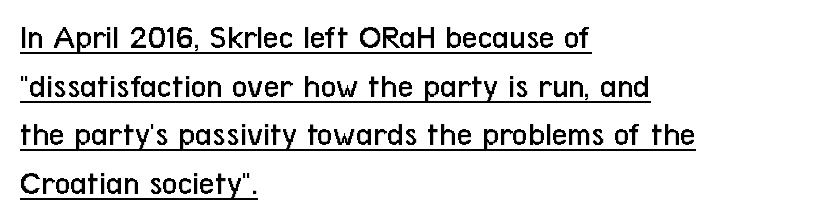
{"serif": "no", "italic": "no", "bold": "no", "weight": "regular", "width": "condensed", "stroke_contrast": "low", "x_height": "medium", "monospaced": "no", "underline": "yes", "align": "left", "line_spacing": "normal", "line_spacing_ratio": 1.43, "letter_spacing": "normal", "letter_spacing_em": 0.0, "glyph_px": 34}
